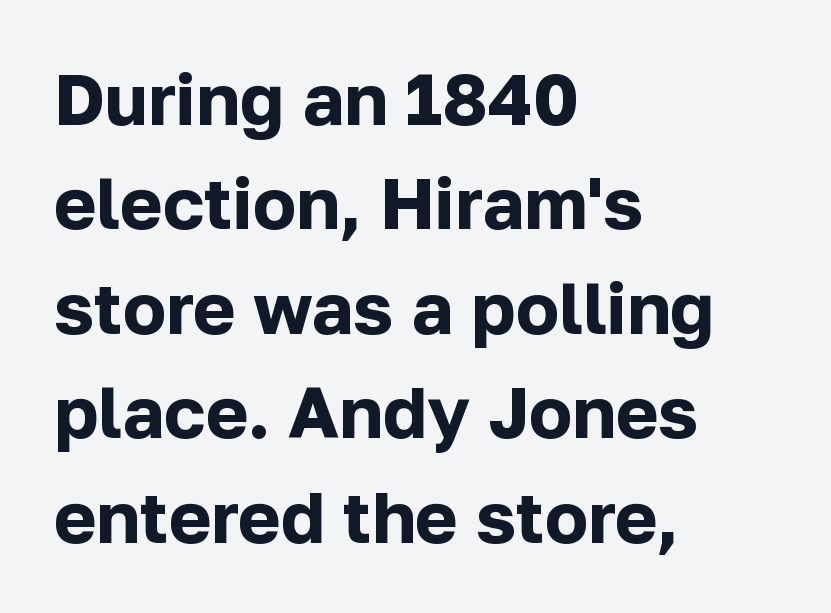
Q: Is the text bold? A: Yes.
Q: Is the text italic (slanted)? A: No, it is upright.
Q: Is the typeface a serif or a sans-serif typeface? A: Sans-serif.
Q: Is the text underlined? A: No.
Q: How is the paragraph aligned? A: Left-aligned.
Q: Is the spacing between letters normal or unusually wide? A: Normal.
Q: Is the spacing between lines tight, normal or loose? A: Normal.
Q: Width (condensed, normal, or wide)? A: Normal.
Q: Stroke contrast? A: Low.
Q: x-height? A: Medium.
Q: Monospaced? A: No.
